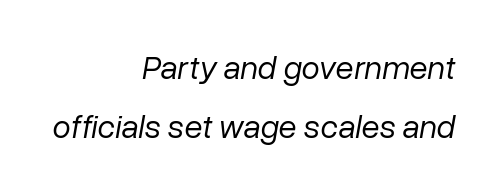
{"italic": "yes", "lean": "right", "slant_degrees": 10, "bold": "no", "weight": "regular", "width": "normal", "stroke_contrast": "low", "x_height": "medium", "monospaced": "no", "underline": "no", "align": "right", "line_spacing_ratio": 1.79, "letter_spacing": "normal", "letter_spacing_em": 0.0, "glyph_px": 33}
